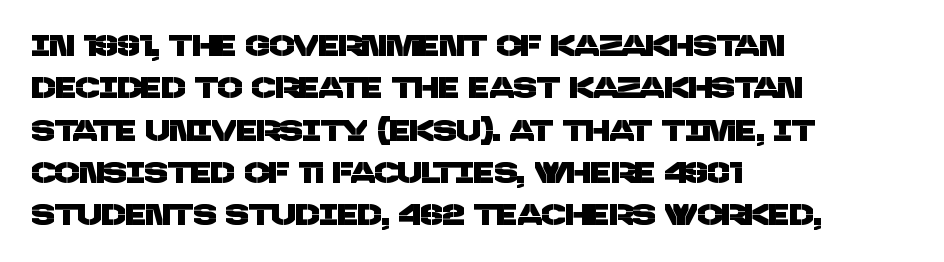
Proportional: the letters do not fall into vertical columns. Does extra space separate the letters? No, they use regular spacing. In CSS terms this would be text-align: left. Type without underlining.
